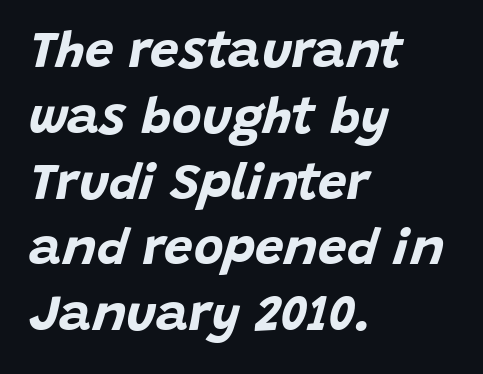
The image shows 51 px bold type, italic (leaning right); set left-aligned, normal line spacing (1.29x), normal letter spacing, not underlined; low stroke contrast and a large x-height.
